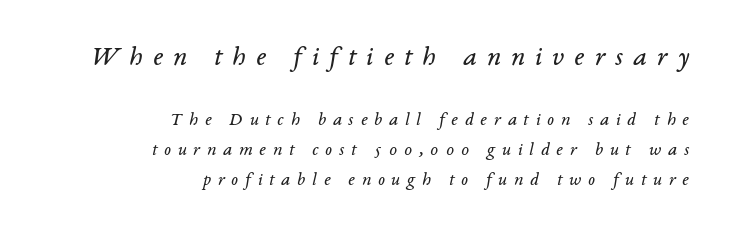
{"italic": "yes", "lean": "right", "slant_degrees": 14, "bold": "no", "underline": "no", "align": "right", "line_spacing": "normal", "line_spacing_ratio": 1.66, "letter_spacing": "wide", "letter_spacing_em": 0.38, "larger_block": "first", "size_ratio": 1.5, "glyph_px": 27}
